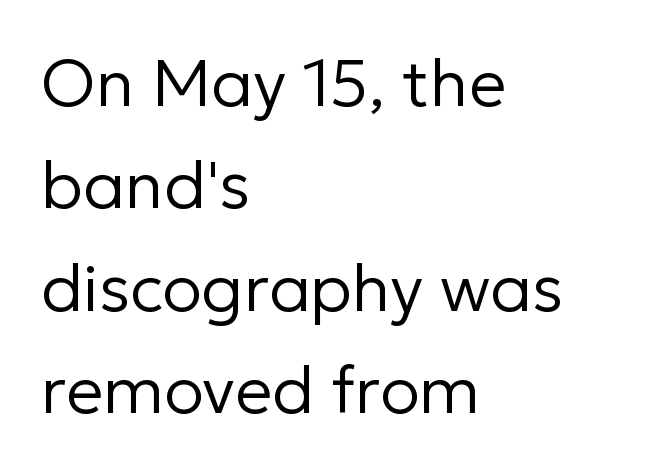
The lines in this sample share a left origin and differ only in where they stop. The space between consecutive lines is moderate. The strip under each line holds only bare page. The gaps between neighbouring characters are ordinary and unremarkable. In terms of letterform style, serifs are entirely absent. Posture: vertical.
